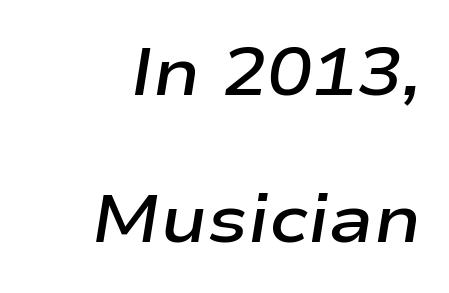
{"italic": "yes", "lean": "right", "slant_degrees": 9, "bold": "semi", "weight": "semibold", "width": "wide", "stroke_contrast": "low", "x_height": "medium", "monospaced": "no", "underline": "no", "align": "right", "line_spacing": "loose", "line_spacing_ratio": 2.19, "letter_spacing": "normal", "letter_spacing_em": 0.0, "glyph_px": 67}
